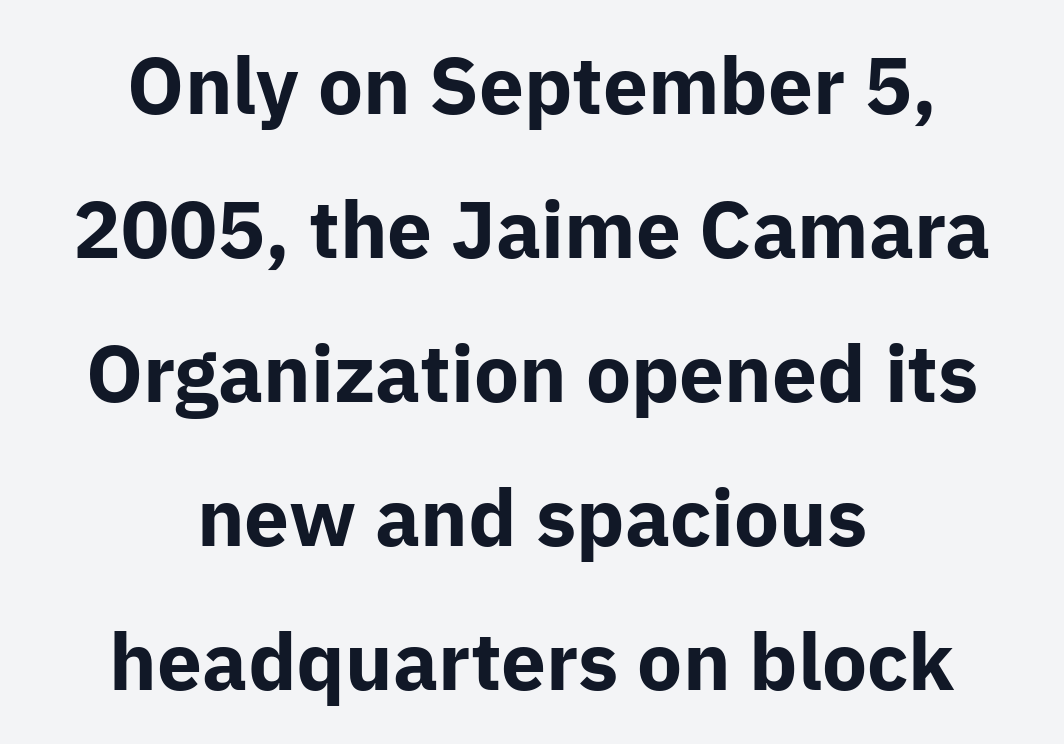
The image shows 80 px bold sans-serif type, upright; set centered, line spacing 1.8x, normal letter spacing, not underlined; low stroke contrast and a medium x-height.
